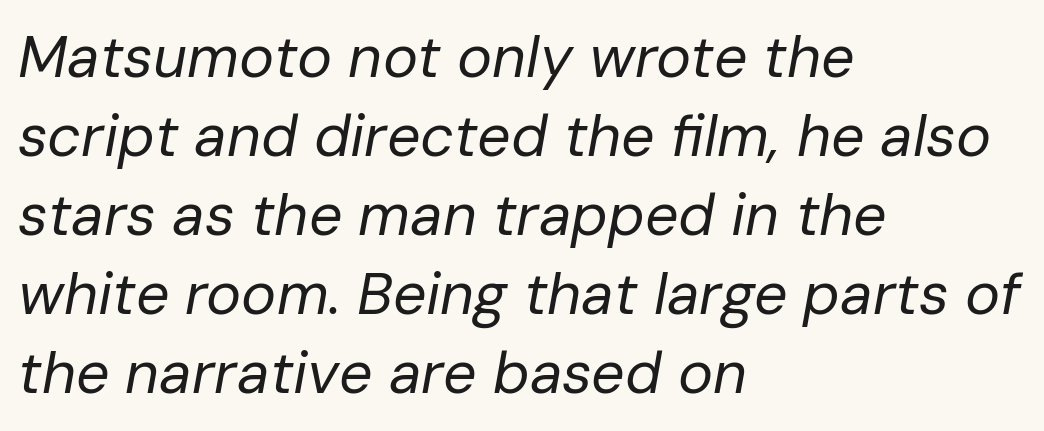
{"italic": "yes", "lean": "right", "slant_degrees": 10, "bold": "no", "weight": "regular", "width": "normal", "stroke_contrast": "low", "x_height": "medium", "monospaced": "no", "underline": "no", "align": "left", "line_spacing": "normal", "line_spacing_ratio": 1.34, "letter_spacing": "normal", "letter_spacing_em": 0.0, "glyph_px": 59}
